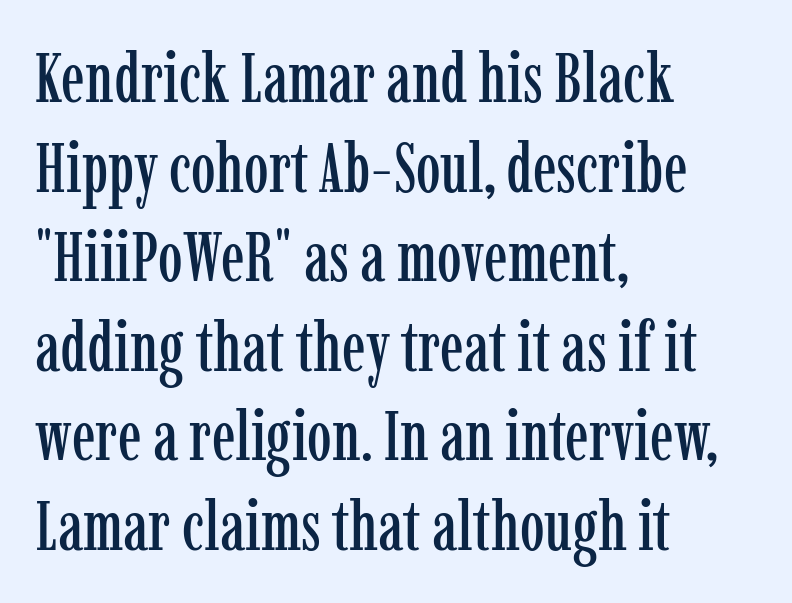
Q: Is the text italic (slanted)? A: No, it is upright.
Q: Is the typeface a serif or a sans-serif typeface? A: Serif.
Q: Is the text underlined? A: No.
Q: How is the paragraph aligned? A: Left-aligned.
Q: Is the spacing between letters normal or unusually wide? A: Normal.
Q: Is the spacing between lines tight, normal or loose? A: Normal.
Q: Width (condensed, normal, or wide)? A: Condensed.
Q: Stroke contrast? A: Low.
Q: x-height? A: Medium.
Q: Monospaced? A: No.
